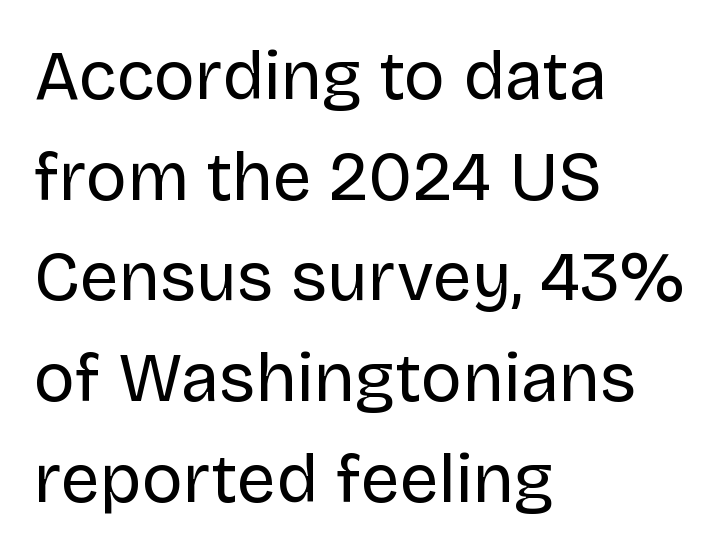
The image shows 69 px regular-weight sans-serif type, upright; set left-aligned, normal line spacing (1.46x), normal letter spacing, not underlined; low stroke contrast and a large x-height.
